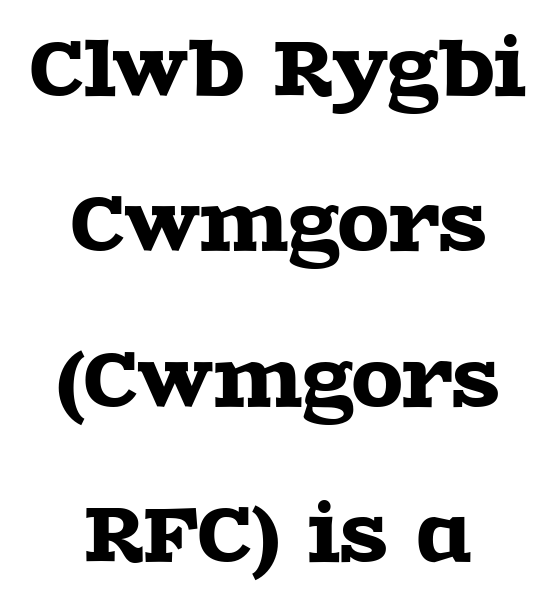
Think of a printed novel: that variable character pitch is what you see here. No italicization has been applied; the sample stays upright. If you measured baseline to baseline, you'd find a long distance. The paragraph has two soft edges and a firm central axis.
